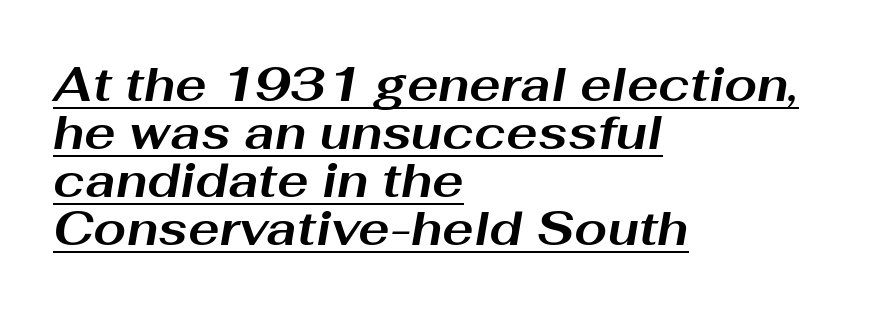
{"italic": "yes", "lean": "right", "slant_degrees": 10, "bold": "yes", "weight": "bold", "width": "wide", "stroke_contrast": "medium", "x_height": "medium", "monospaced": "no", "underline": "yes", "align": "left", "line_spacing": "tight", "line_spacing_ratio": 1.02, "letter_spacing": "normal", "letter_spacing_em": 0.0, "glyph_px": 47}
